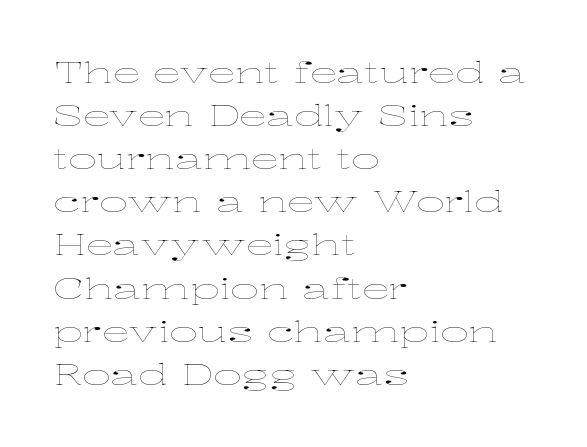
Tall strokes in this sample are plumb rather than angled. Leftover space on each line is placed entirely after the last word. The letters look calm and open, with moderate or lighter stems. Default kerning and tracking; the words read as compact shapes. The letters advance in unequal steps, a hallmark of proportional type.
